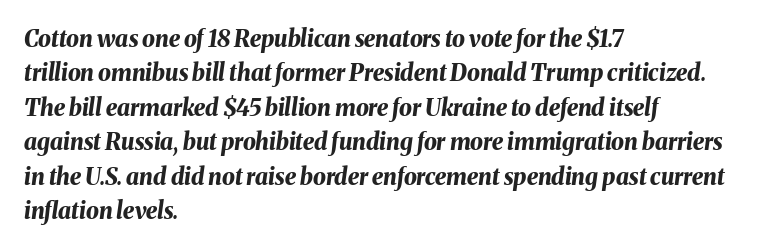
{"italic": "yes", "lean": "right", "slant_degrees": 8, "bold": "yes", "underline": "no", "align": "left", "line_spacing": "normal", "line_spacing_ratio": 1.5, "letter_spacing": "normal", "letter_spacing_em": 0.0, "glyph_px": 23}
